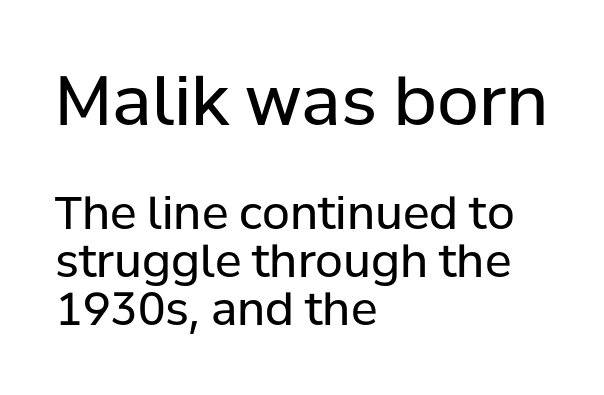
These lines are rendered in a variable-pitch font. Summary of vertical rhythm: compact, with narrow interline spacing. The face used here is rendered with its standard letterfit. The string is rendered with underlining switched off. These glyphs show unthickened strokes, regular width or finer. This sample uses a sans-serif face.
